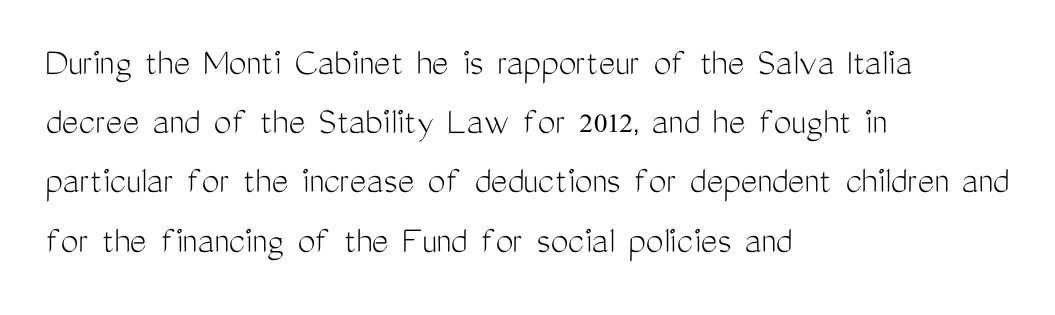
Q: Is the text bold? A: No.
Q: Is the text italic (slanted)? A: No, it is upright.
Q: Is the typeface a serif or a sans-serif typeface? A: Sans-serif.
Q: Is the text underlined? A: No.
Q: How is the paragraph aligned? A: Left-aligned.
Q: Is the spacing between letters normal or unusually wide? A: Normal.
Q: Is the spacing between lines tight, normal or loose? A: Normal.
Q: Width (condensed, normal, or wide)? A: Condensed.
Q: Stroke contrast? A: Medium.
Q: x-height? A: Medium.
Q: Monospaced? A: No.
